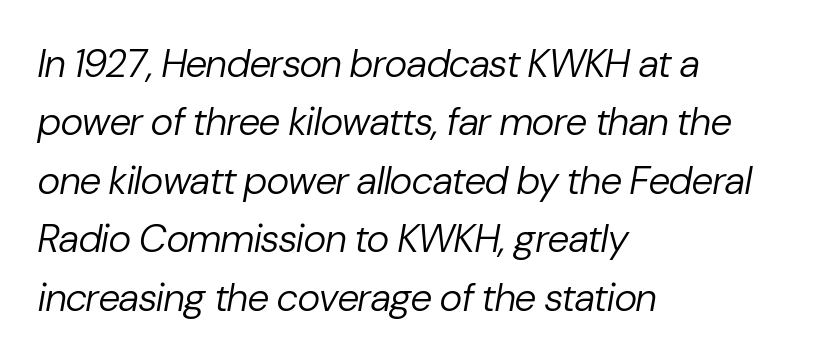
A typesetter would mark this as italic. Line starts are locked; line ends wander. The baseline area is clear. Character widths vary here, with narrow letters taking less room than wide ones.
